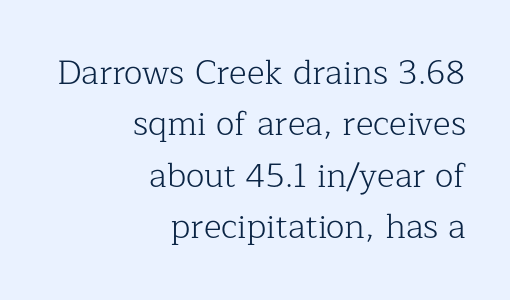
The image shows 34 px light serif type, upright; set right-aligned, normal line spacing (1.51x), normal letter spacing, not underlined; low stroke contrast and a medium x-height.
